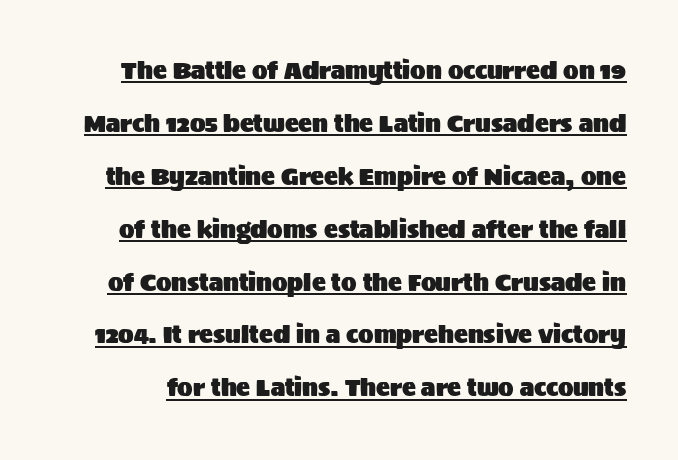
The image shows 23 px text type, upright; set loose line spacing (2.3x), normal letter spacing, underlined.
